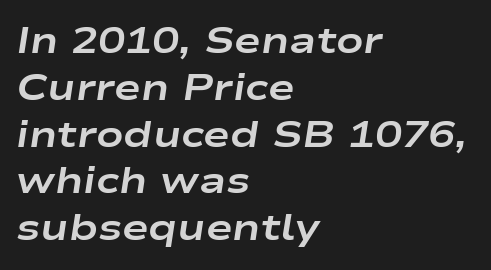
Q: Is the text bold? A: Yes.
Q: Is the text italic (slanted)? A: Yes, it leans right by about 9 degrees.
Q: Is the text underlined? A: No.
Q: How is the paragraph aligned? A: Left-aligned.
Q: Is the spacing between letters normal or unusually wide? A: Normal.
Q: Is the spacing between lines tight, normal or loose? A: Normal.
Q: Width (condensed, normal, or wide)? A: Wide.
Q: Stroke contrast? A: Low.
Q: x-height? A: Medium.
Q: Monospaced? A: No.
